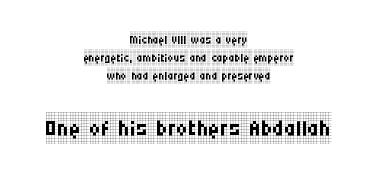
{"serif": "yes", "italic": "no", "bold": "no", "weight": "regular", "width": "condensed", "stroke_contrast": "low", "x_height": "large", "monospaced": "no", "underline": "no", "align": "center", "line_spacing": "tight", "line_spacing_ratio": 1.13, "letter_spacing": "normal", "letter_spacing_em": 0.0, "larger_block": "second", "size_ratio": 2.0, "glyph_px": 32}
